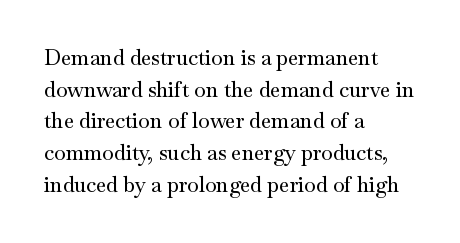
Q: Is the text italic (slanted)? A: No, it is upright.
Q: Is the text underlined? A: No.
Q: How is the paragraph aligned? A: Left-aligned.
Q: Is the spacing between letters normal or unusually wide? A: Normal.
Q: Is the spacing between lines tight, normal or loose? A: Normal.
